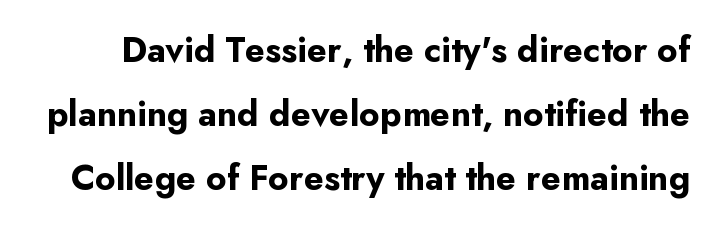
Q: Is the text bold? A: Yes.
Q: Is the text italic (slanted)? A: No, it is upright.
Q: Is the typeface a serif or a sans-serif typeface? A: Sans-serif.
Q: Is the text underlined? A: No.
Q: Is the spacing between letters normal or unusually wide? A: Normal.
Q: Width (condensed, normal, or wide)? A: Normal.
Q: Stroke contrast? A: Low.
Q: x-height? A: Small.
Q: Monospaced? A: No.
